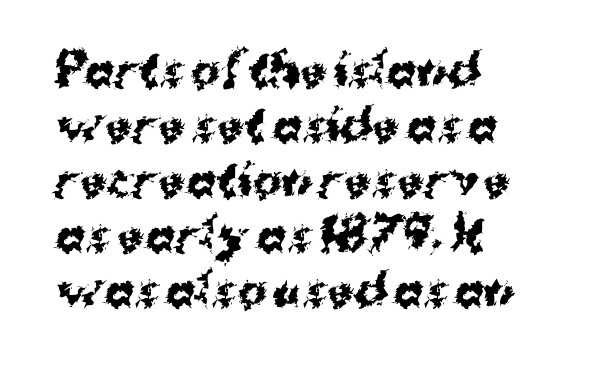
{"serif": "no", "bold": "yes", "weight": "bold", "width": "normal", "stroke_contrast": "medium", "x_height": "medium", "monospaced": "no", "underline": "no", "align": "left", "line_spacing": "normal", "line_spacing_ratio": 1.25, "letter_spacing": "normal", "letter_spacing_em": 0.0, "glyph_px": 44}
